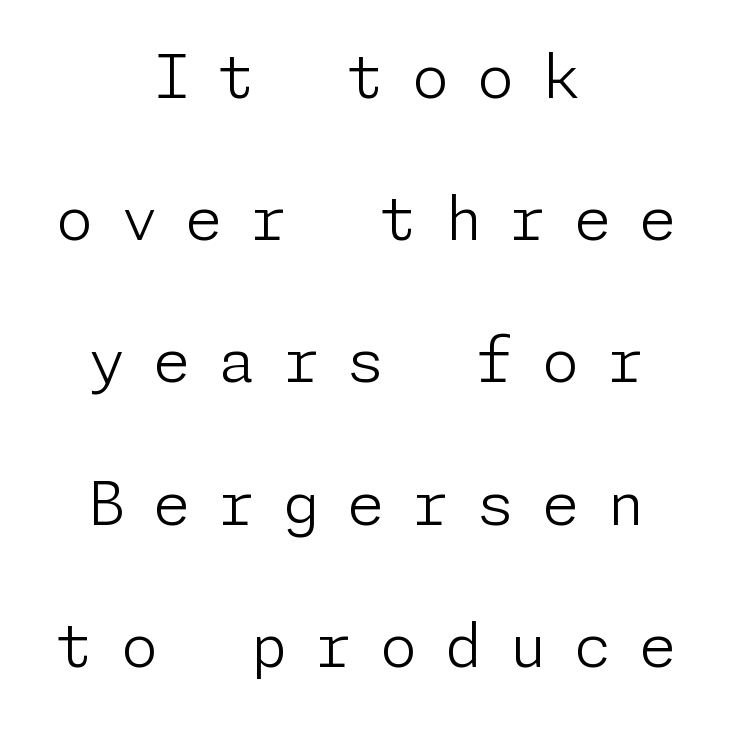
The image shows 60 px light sans-serif type, upright; set centered, loose line spacing (2.37x), unusually wide letter spacing (+0.46 em), not underlined; low stroke contrast and a medium x-height.
